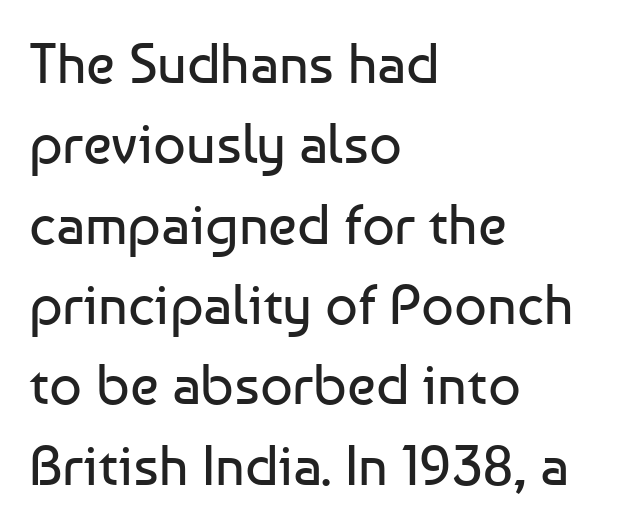
Q: Is the text bold? A: No.
Q: Is the text italic (slanted)? A: No, it is upright.
Q: Is the typeface a serif or a sans-serif typeface? A: Sans-serif.
Q: Is the text underlined? A: No.
Q: How is the paragraph aligned? A: Left-aligned.
Q: Is the spacing between letters normal or unusually wide? A: Normal.
Q: Is the spacing between lines tight, normal or loose? A: Normal.
Q: Width (condensed, normal, or wide)? A: Normal.
Q: Stroke contrast? A: Low.
Q: x-height? A: Medium.
Q: Monospaced? A: No.
